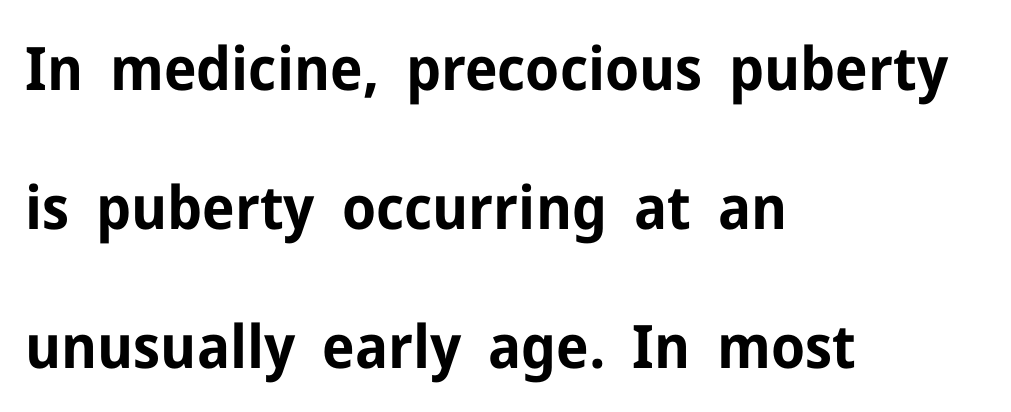
{"serif": "no", "italic": "no", "bold": "yes", "weight": "bold", "width": "normal", "stroke_contrast": "low", "x_height": "medium", "monospaced": "no", "underline": "no", "align": "left", "line_spacing": "loose", "line_spacing_ratio": 2.32, "letter_spacing": "normal", "letter_spacing_em": 0.0, "glyph_px": 60}
